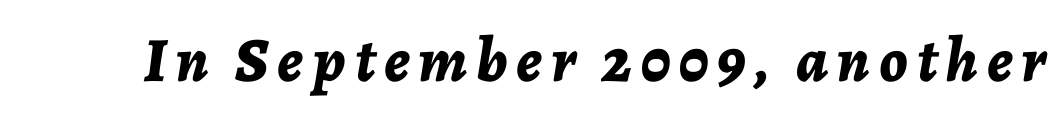
{"italic": "yes", "lean": "right", "slant_degrees": 7, "bold": "yes", "weight": "bold", "width": "normal", "stroke_contrast": "low", "x_height": "medium", "monospaced": "no", "underline": "no", "glyph_px": 63}
